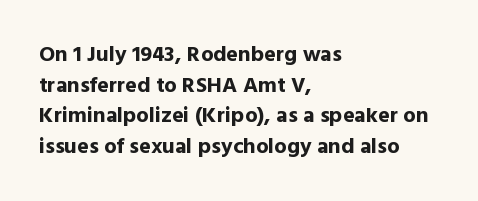
Q: Is the text bold? A: Yes.
Q: Is the text italic (slanted)? A: No, it is upright.
Q: Is the text underlined? A: No.
Q: How is the paragraph aligned? A: Left-aligned.
Q: Is the spacing between letters normal or unusually wide? A: Normal.
Q: Is the spacing between lines tight, normal or loose? A: Normal.
